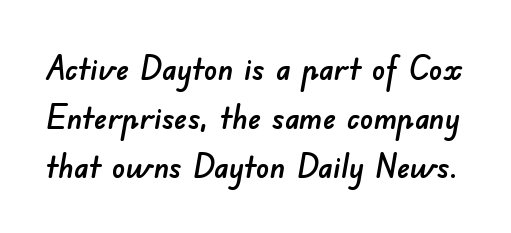
{"serif": "no", "width": "normal", "stroke_contrast": "low", "x_height": "small", "monospaced": "no", "underline": "no", "line_spacing": "normal", "line_spacing_ratio": 1.48, "letter_spacing": "normal", "letter_spacing_em": 0.0, "glyph_px": 33}
